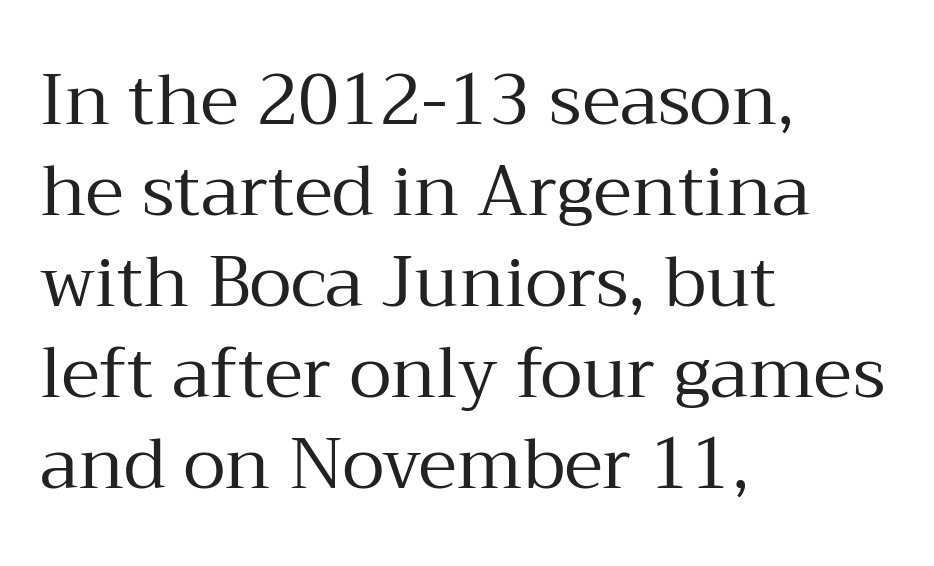
Is there any slant? The stems are plumb. The strip under each line holds only bare page. The designer left line spacing at the default. The setting favours the left margin, as ordinary paragraphs usually do.
